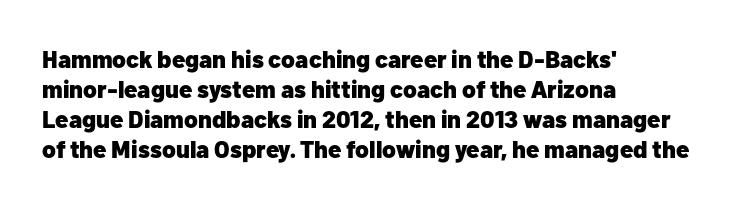
The characters look thick and weighty, a clear bold. Rows of type keep a routine distance in the vertical direction. Each word holds together tightly as a unit, with standard inter-letter gaps. Does the copy run flush right? No — it runs flush left. Beneath every word, the page is bare.
